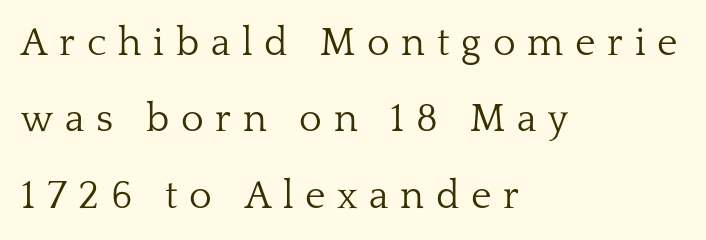
{"serif": "yes", "italic": "no", "bold": "no", "weight": "light", "width": "normal", "stroke_contrast": "low", "x_height": "medium", "monospaced": "no", "underline": "no", "align": "left", "line_spacing": "loose", "line_spacing_ratio": 1.96, "letter_spacing": "wide", "letter_spacing_em": 0.3, "glyph_px": 39}
